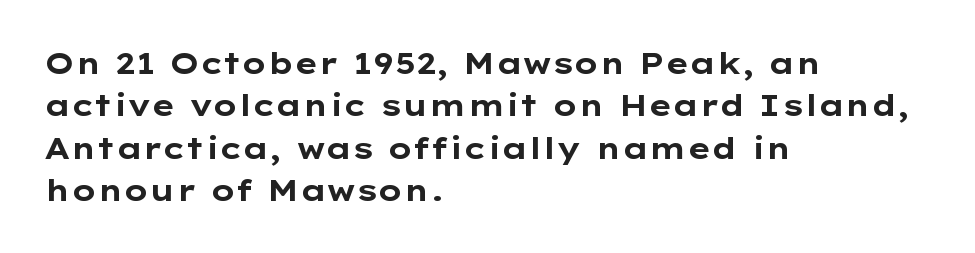
Q: Is the text bold? A: Yes.
Q: Is the text italic (slanted)? A: No, it is upright.
Q: Is the typeface a serif or a sans-serif typeface? A: Sans-serif.
Q: Is the text underlined? A: No.
Q: How is the paragraph aligned? A: Left-aligned.
Q: Is the spacing between letters normal or unusually wide? A: Normal.
Q: Is the spacing between lines tight, normal or loose? A: Normal.
Q: Width (condensed, normal, or wide)? A: Wide.
Q: Stroke contrast? A: Low.
Q: x-height? A: Medium.
Q: Monospaced? A: No.
